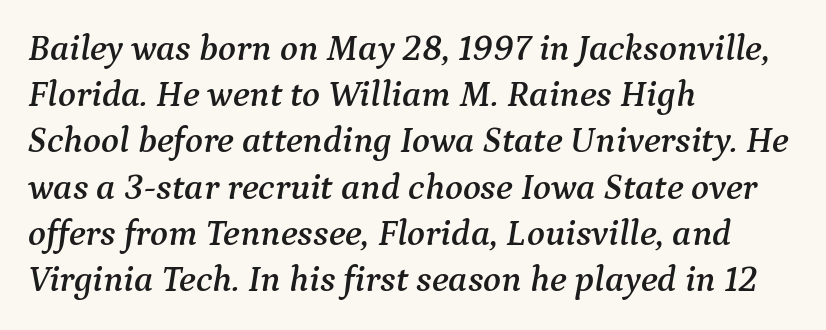
{"serif": "yes", "italic": "yes", "lean": "right", "slant_degrees": 9, "width": "normal", "stroke_contrast": "medium", "x_height": "medium", "monospaced": "no", "underline": "no", "align": "left", "line_spacing": "normal", "line_spacing_ratio": 1.25, "letter_spacing": "normal", "letter_spacing_em": 0.0, "glyph_px": 37}
